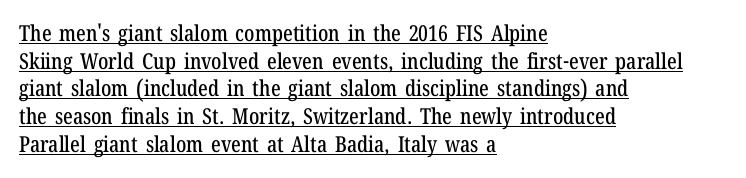
{"italic": "no", "underline": "yes", "align": "left", "line_spacing": "normal", "line_spacing_ratio": 1.26, "letter_spacing": "normal", "letter_spacing_em": 0.0, "glyph_px": 22}
